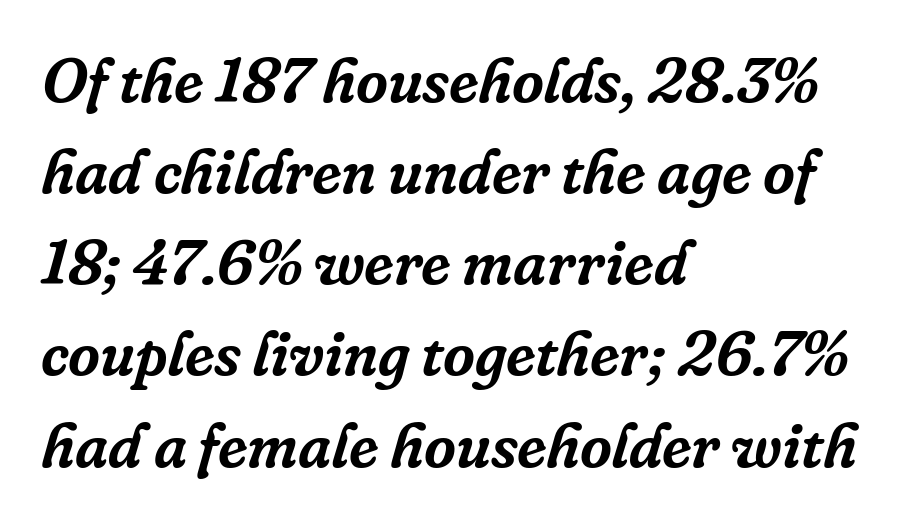
{"serif": "yes", "italic": "yes", "lean": "right", "slant_degrees": 16, "width": "normal", "stroke_contrast": "low", "x_height": "medium", "monospaced": "no", "underline": "no", "align": "left", "line_spacing": "normal", "line_spacing_ratio": 1.47, "letter_spacing": "normal", "letter_spacing_em": 0.0, "glyph_px": 62}
